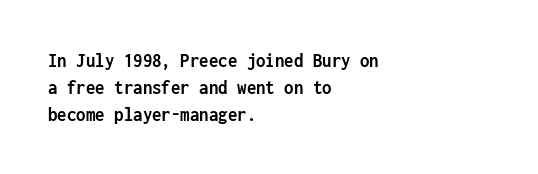
The space directly below the letters is spotless. In terms of leading, this rendering sits right in the middle. Notice how the stems are strictly vertical — no italics here. Honestly, the letter spacing is just normal — you wouldn't notice it. Typesetter's note: full bold, strokes at maximum text heaviness.
